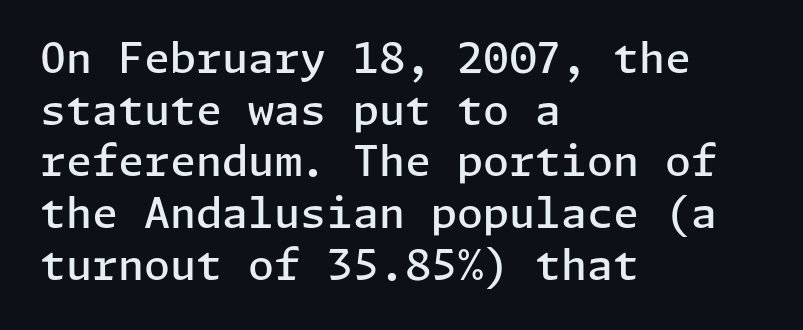
Q: Is the text bold? A: Semi-bold.
Q: Is the text italic (slanted)? A: No, it is upright.
Q: Is the typeface a serif or a sans-serif typeface? A: Sans-serif.
Q: Is the text underlined? A: No.
Q: How is the paragraph aligned? A: Left-aligned.
Q: Is the spacing between letters normal or unusually wide? A: Normal.
Q: Width (condensed, normal, or wide)? A: Normal.
Q: Stroke contrast? A: Low.
Q: x-height? A: Medium.
